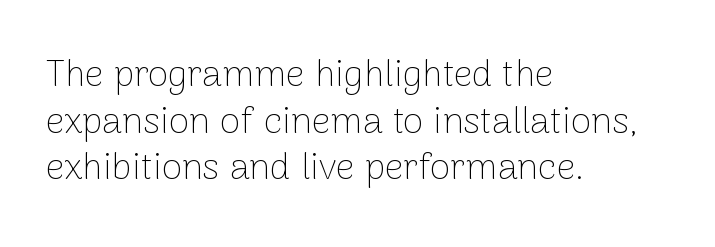
{"serif": "no", "italic": "no", "bold": "no", "weight": "thin", "width": "normal", "stroke_contrast": "low", "x_height": "medium", "monospaced": "no", "underline": "no", "align": "left", "line_spacing": "normal", "line_spacing_ratio": 1.26, "letter_spacing": "normal", "letter_spacing_em": 0.0, "glyph_px": 37}
